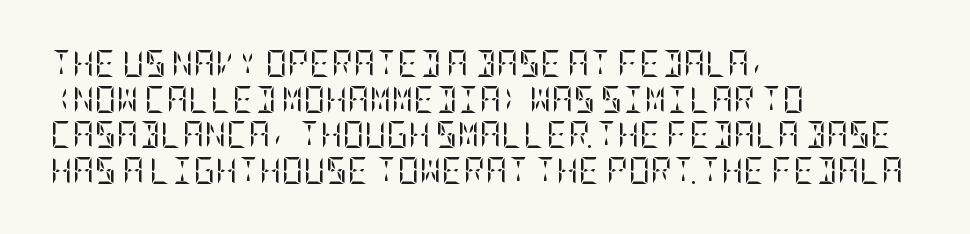
{"italic": "no", "bold": "no", "underline": "no", "align": "left", "line_spacing": "normal", "line_spacing_ratio": 1.32, "letter_spacing": "normal", "letter_spacing_em": 0.0, "glyph_px": 27}
